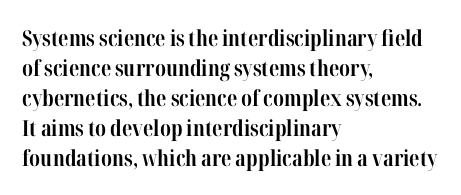
The image shows 22 px bold type, upright; set left-aligned, normal line spacing (1.36x), normal letter spacing, not underlined.
